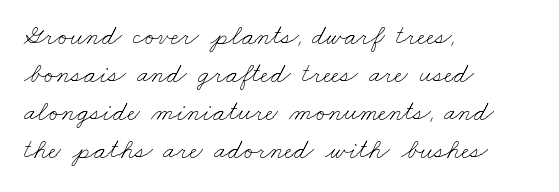
Is the type heavy? It reads as light-to-regular instead. Students, observe: this is what conventionally led text looks like. Honestly, there is no underline to notice here at all. This rendering uses left alignment, leaving the right contour irregular. These lines are rendered in a variable-pitch font.
